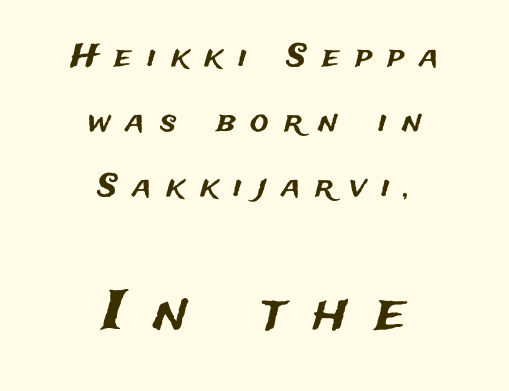
Q: Is the text italic (slanted)? A: Yes.
Q: Is the typeface a serif or a sans-serif typeface? A: Sans-serif.
Q: Is the text underlined? A: No.
Q: How is the paragraph aligned? A: Centered.
Q: Is the spacing between letters normal or unusually wide? A: Unusually wide.
Q: Is the spacing between lines tight, normal or loose? A: Loose.
Q: Which block of text is set in a larger size, the first (top) or the second (bottom)? A: The second (bottom) one.
Q: Width (condensed, normal, or wide)? A: Normal.
Q: Stroke contrast? A: Medium.
Q: x-height? A: Medium.
Q: Monospaced? A: No.
